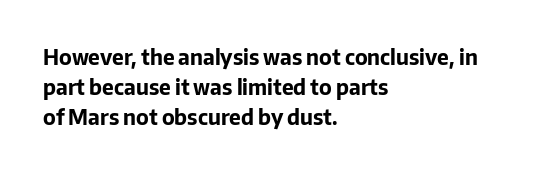
The image shows 21 px bold type, upright; set left-aligned, normal line spacing (1.42x), normal letter spacing, not underlined.
